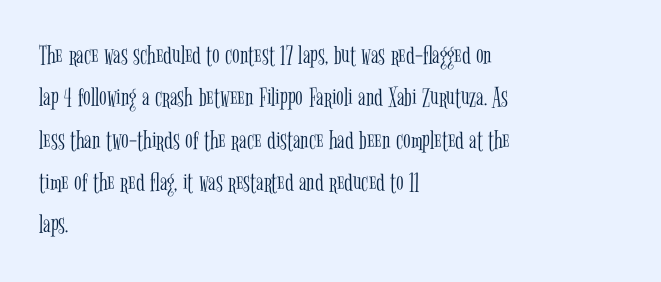
{"serif": "yes", "italic": "no", "bold": "no", "weight": "light", "width": "condensed", "stroke_contrast": "low", "x_height": "medium", "monospaced": "no", "underline": "no", "align": "left", "line_spacing": "normal", "line_spacing_ratio": 1.51, "letter_spacing": "normal", "letter_spacing_em": 0.0, "glyph_px": 28}
